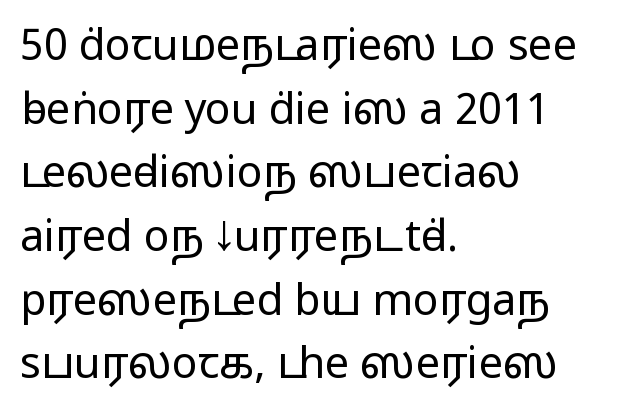
{"serif": "no", "italic": "no", "width": "wide", "stroke_contrast": "medium", "monospaced": "no", "underline": "no", "align": "left", "line_spacing": "normal", "line_spacing_ratio": 1.48, "letter_spacing": "normal", "letter_spacing_em": 0.0, "glyph_px": 43}
